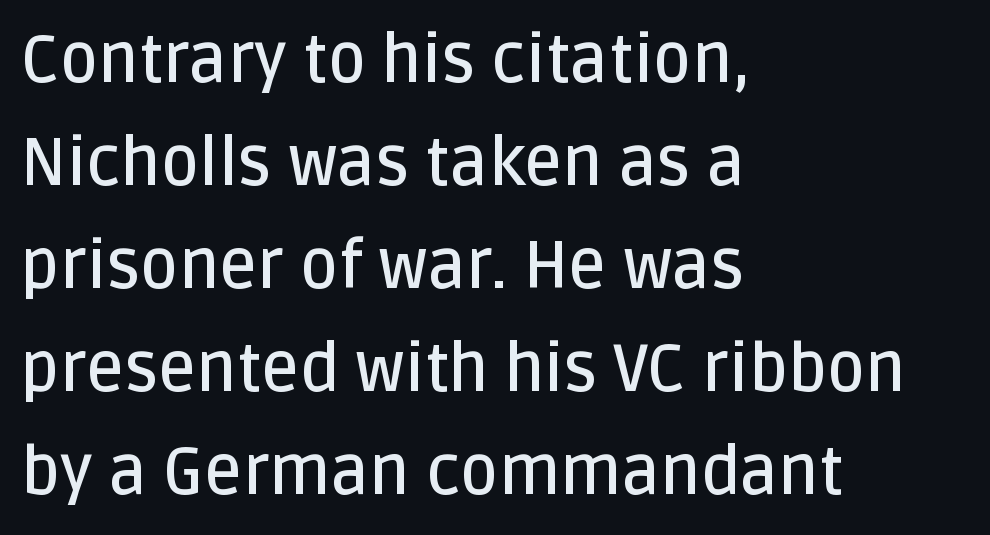
The image shows 66 px semibold sans-serif type, upright; set left-aligned, normal line spacing (1.56x), normal letter spacing, not underlined; low stroke contrast and a large x-height.
